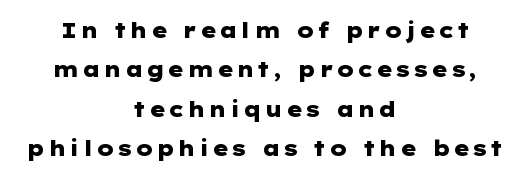
The image shows 21 px bold type, upright; set centered, line spacing 1.87x, not underlined.
